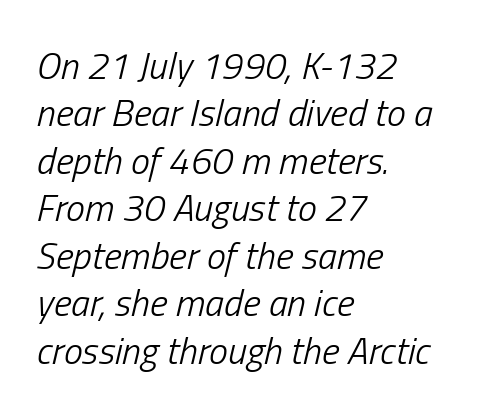
{"italic": "yes", "lean": "right", "slant_degrees": 13, "bold": "no", "weight": "light", "width": "condensed", "stroke_contrast": "low", "x_height": "medium", "monospaced": "no", "underline": "no", "align": "left", "line_spacing": "normal", "line_spacing_ratio": 1.25, "letter_spacing": "normal", "letter_spacing_em": 0.0, "glyph_px": 38}
